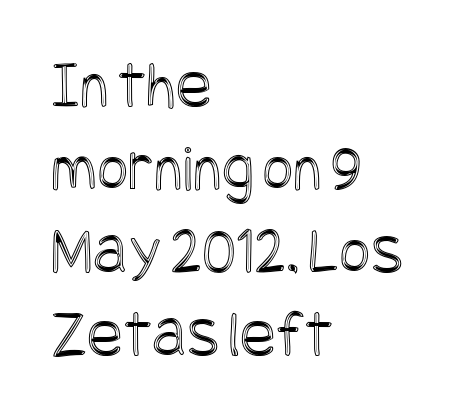
The image shows 67 px condensed type, upright; set left-aligned, line spacing 1.24x, normal letter spacing, not underlined; a large x-height.
